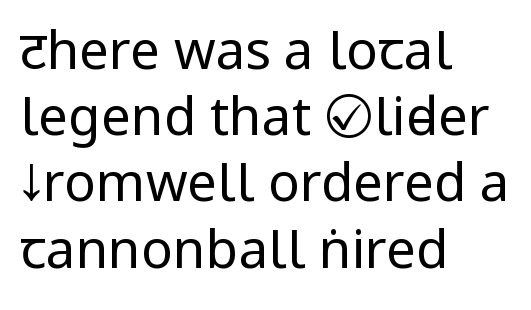
Q: Is the text bold? A: No.
Q: Is the text italic (slanted)? A: No, it is upright.
Q: Is the typeface a serif or a sans-serif typeface? A: Sans-serif.
Q: Is the text underlined? A: No.
Q: How is the paragraph aligned? A: Left-aligned.
Q: Is the spacing between letters normal or unusually wide? A: Normal.
Q: Is the spacing between lines tight, normal or loose? A: Normal.
Q: Width (condensed, normal, or wide)? A: Condensed.
Q: Stroke contrast? A: Low.
